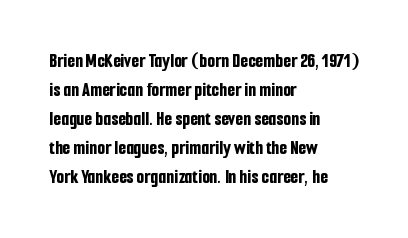
{"italic": "no", "bold": "yes", "underline": "no", "align": "left", "line_spacing": "normal", "line_spacing_ratio": 1.45, "letter_spacing": "normal", "letter_spacing_em": 0.0, "glyph_px": 20}
